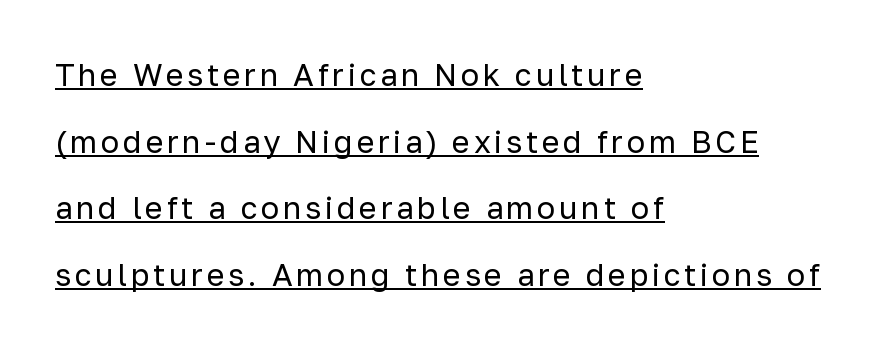
{"serif": "no", "italic": "no", "bold": "no", "weight": "regular", "width": "normal", "stroke_contrast": "low", "x_height": "medium", "monospaced": "no", "underline": "yes", "align": "left", "line_spacing": "loose", "line_spacing_ratio": 2.15, "glyph_px": 31}
